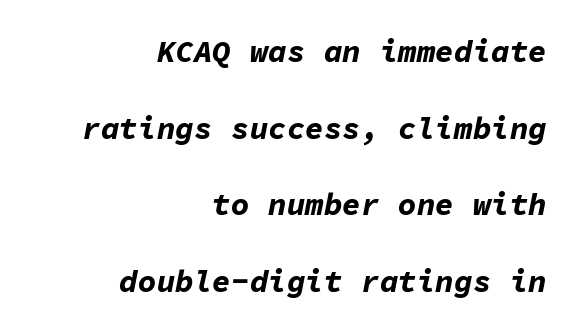
The image shows 31 px bold type, italic (leaning right), monospaced; set right-aligned, loose line spacing (2.47x), normal letter spacing, not underlined; low stroke contrast and a medium x-height.
